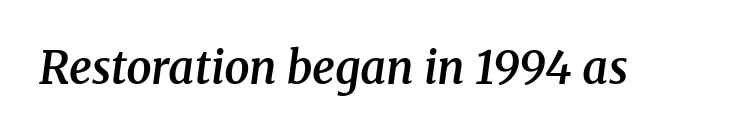
Q: Is the text bold? A: Semi-bold.
Q: Is the text italic (slanted)? A: Yes, it leans right by about 8 degrees.
Q: Is the typeface a serif or a sans-serif typeface? A: Serif.
Q: Is the text underlined? A: No.
Q: Is the spacing between letters normal or unusually wide? A: Normal.
Q: Width (condensed, normal, or wide)? A: Normal.
Q: Stroke contrast? A: Medium.
Q: x-height? A: Medium.
Q: Monospaced? A: No.
